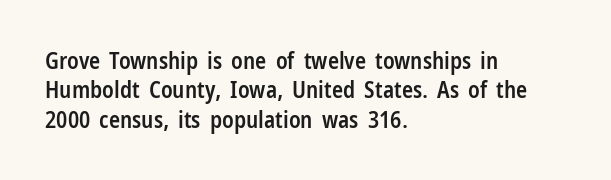
The image shows 23 px text type, upright; set left-aligned, normal line spacing (1.28x), normal letter spacing, not underlined.
